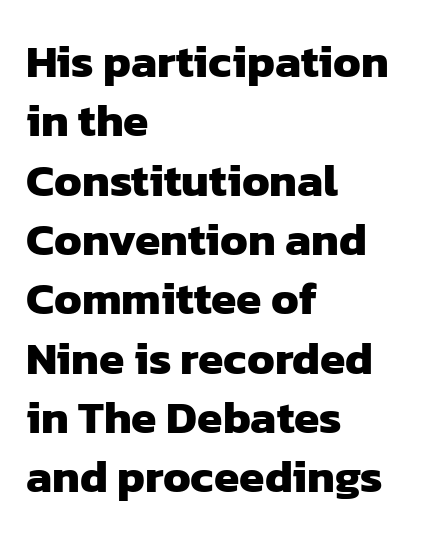
The image shows 46 px heavy sans-serif type; set left-aligned, normal line spacing (1.29x), normal letter spacing, not underlined; low stroke contrast and a medium x-height.
